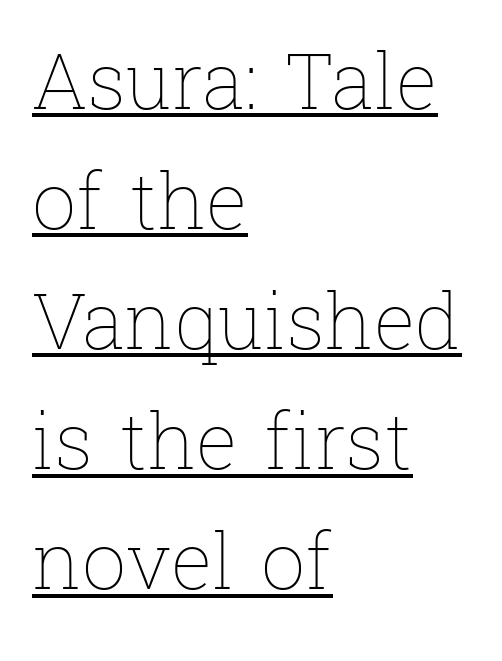
Italic: no, the glyphs are upright roman. Visually the block forms a straight wall on the left and a jagged coastline on the right. The glyphs are accompanied by a horizontal stroke just below them. Each letter keeps its own natural width here, so spacing adapts to shape.
